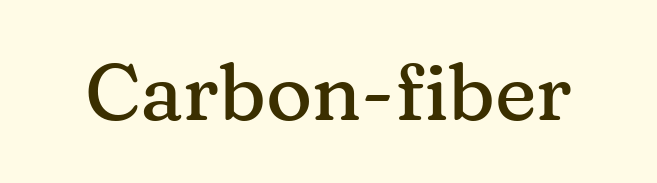
{"serif": "yes", "italic": "no", "width": "normal", "stroke_contrast": "medium", "x_height": "medium", "monospaced": "no", "underline": "no", "letter_spacing": "normal", "letter_spacing_em": 0.0, "glyph_px": 79}
